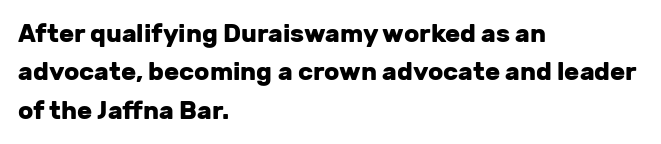
Here the glyphs are tracked normally, forming tight word shapes. Does the weight exceed regular? Yes, all the way to bold. The text block is weighted toward the left margin, trailing off unevenly rightward. Style check: upright. Notice how descenders clear the ascenders below comfortably — that's standard leading. Glance below the letters and you will spot only blank space.
